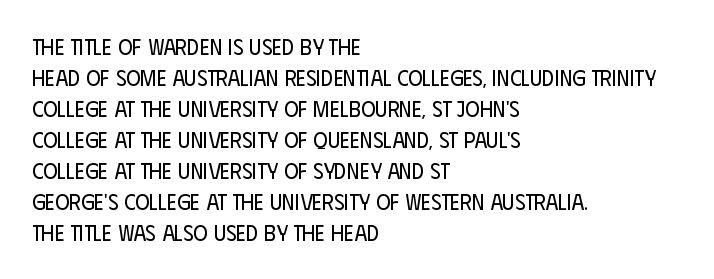
Q: Is the text bold? A: No.
Q: Is the text italic (slanted)? A: No, it is upright.
Q: Is the text underlined? A: No.
Q: How is the paragraph aligned? A: Left-aligned.
Q: Is the spacing between letters normal or unusually wide? A: Normal.
Q: Is the spacing between lines tight, normal or loose? A: Normal.
